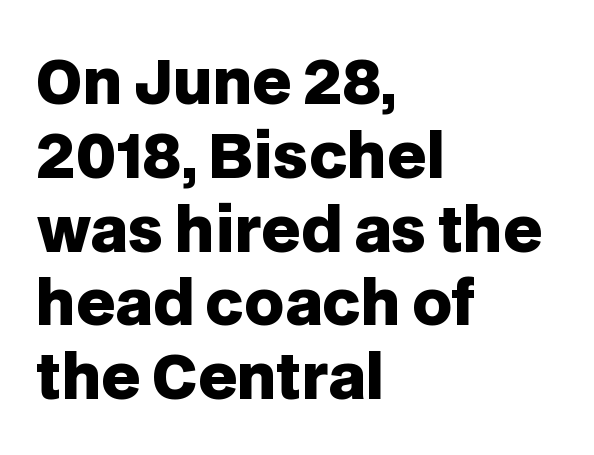
Q: Is the text bold? A: Yes.
Q: Is the text italic (slanted)? A: No, it is upright.
Q: Is the typeface a serif or a sans-serif typeface? A: Sans-serif.
Q: Is the text underlined? A: No.
Q: How is the paragraph aligned? A: Left-aligned.
Q: Is the spacing between letters normal or unusually wide? A: Normal.
Q: Width (condensed, normal, or wide)? A: Normal.
Q: Stroke contrast? A: Low.
Q: x-height? A: Large.
Q: Monospaced? A: No.
